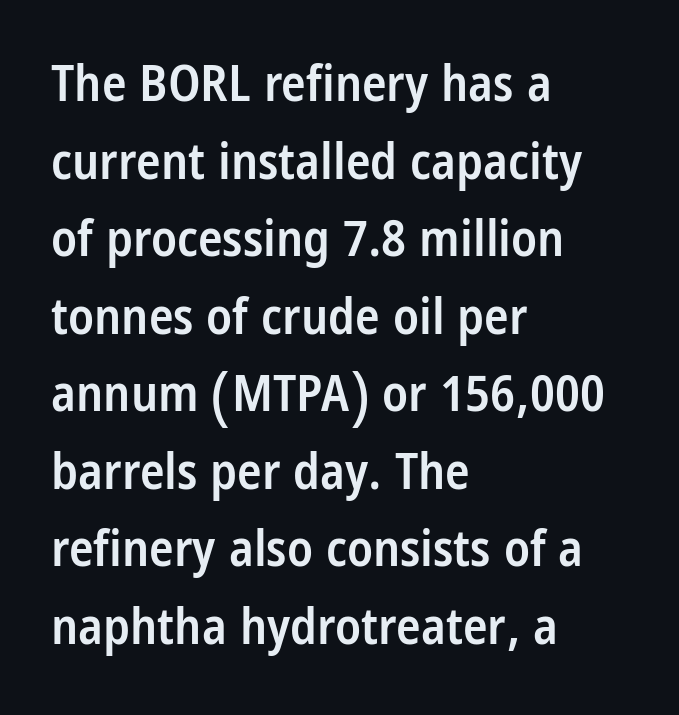
Q: Is the text bold? A: Semi-bold.
Q: Is the text italic (slanted)? A: No, it is upright.
Q: Is the typeface a serif or a sans-serif typeface? A: Sans-serif.
Q: Is the text underlined? A: No.
Q: How is the paragraph aligned? A: Left-aligned.
Q: Is the spacing between letters normal or unusually wide? A: Normal.
Q: Is the spacing between lines tight, normal or loose? A: Normal.
Q: Width (condensed, normal, or wide)? A: Condensed.
Q: Stroke contrast? A: Low.
Q: x-height? A: Large.
Q: Monospaced? A: No.
